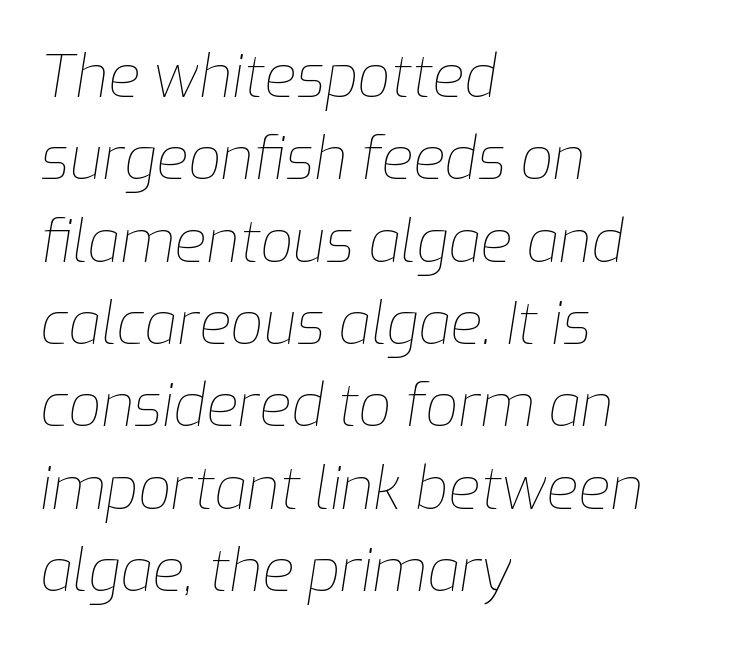
Do the characters align in a grid? No, the font is proportional. Horizontal alignment here is leftward, the default for most running prose. In terms of letterspacing, this is plain default setting. Slanted lettering throughout. The space between consecutive lines is moderate.
